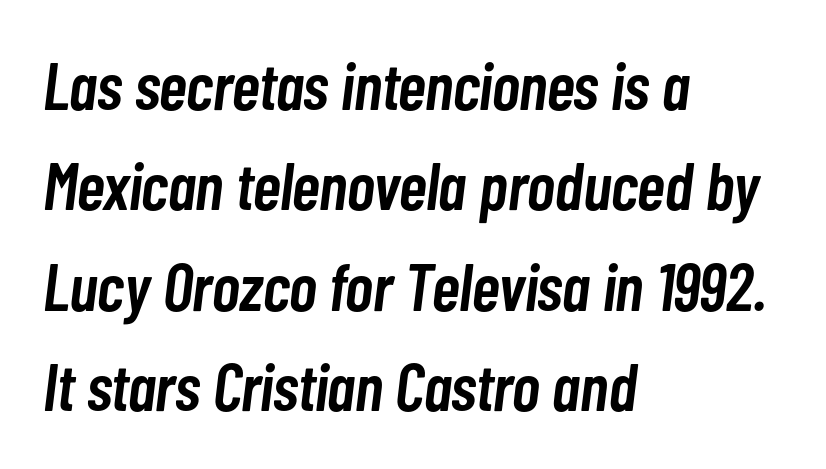
The image shows 67 px semibold, condensed type, italic (leaning right); set left-aligned, normal line spacing (1.5x), normal letter spacing, not underlined; low stroke contrast and a medium x-height.
